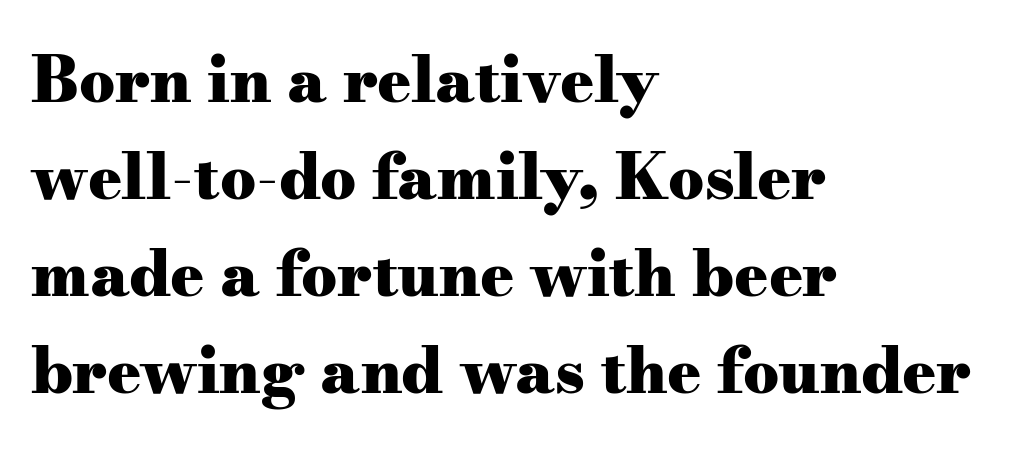
Q: Is the text bold? A: Yes.
Q: Is the text italic (slanted)? A: No, it is upright.
Q: Is the typeface a serif or a sans-serif typeface? A: Serif.
Q: Is the text underlined? A: No.
Q: How is the paragraph aligned? A: Left-aligned.
Q: Is the spacing between letters normal or unusually wide? A: Normal.
Q: Is the spacing between lines tight, normal or loose? A: Normal.
Q: Width (condensed, normal, or wide)? A: Wide.
Q: Stroke contrast? A: Medium.
Q: x-height? A: Small.
Q: Monospaced? A: No.
